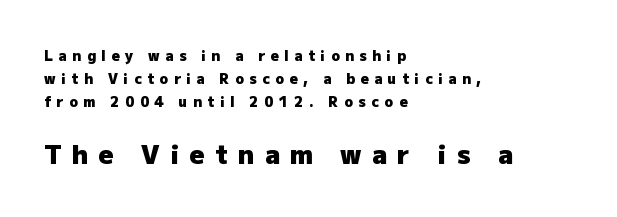
Q: Is the text bold? A: Yes.
Q: Is the text italic (slanted)? A: No, it is upright.
Q: Is the text underlined? A: No.
Q: How is the paragraph aligned? A: Left-aligned.
Q: Is the spacing between letters normal or unusually wide? A: Unusually wide.
Q: Is the spacing between lines tight, normal or loose? A: Normal.
Q: Which block of text is set in a larger size, the first (top) or the second (bottom)? A: The second (bottom) one.
